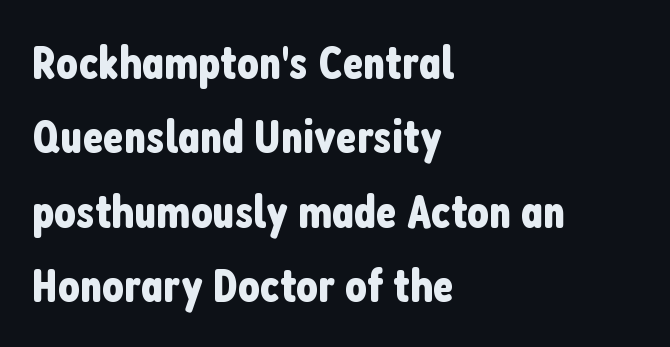
Do the characters align in a grid? No, the font is proportional. Classification — sans serif. The words here are not underlined. Successive baselines arrive at the customary interval. Does the lettering tilt? It doesn't — this is upright. Notice how the passage keeps a crisp vertical edge on the left only.
